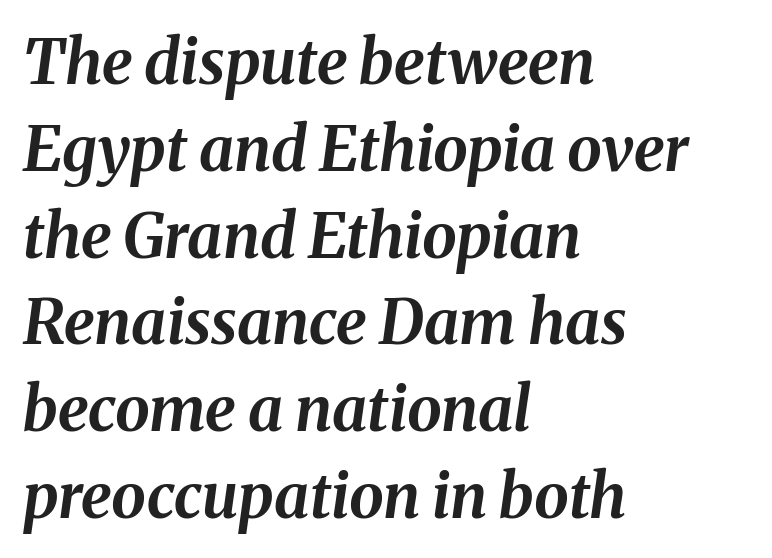
The image shows 62 px bold type, italic (leaning right); set left-aligned, normal line spacing (1.4x), normal letter spacing, not underlined; medium stroke contrast and a medium x-height.
